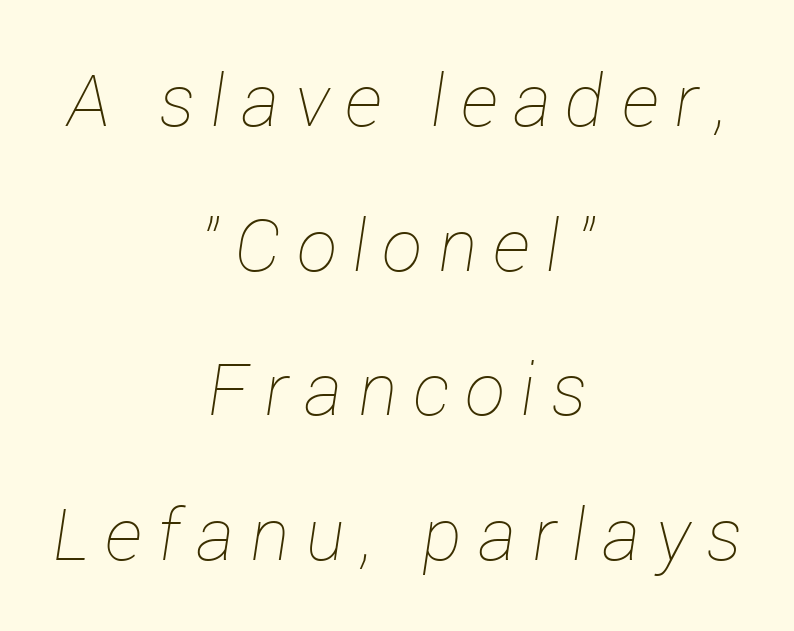
The image shows 72 px thin type, italic (leaning right); set centered, loose line spacing (2.01x), unusually wide letter spacing (+0.22 em), not underlined; low stroke contrast and a medium x-height.
